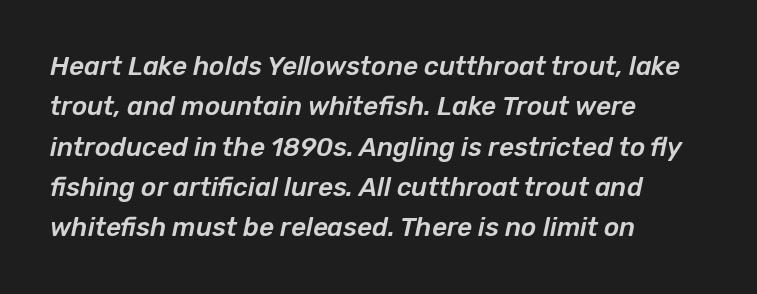
Q: Is the text italic (slanted)? A: Yes, it leans right by about 12 degrees.
Q: Is the text underlined? A: No.
Q: How is the paragraph aligned? A: Left-aligned.
Q: Is the spacing between letters normal or unusually wide? A: Normal.
Q: Is the spacing between lines tight, normal or loose? A: Normal.
